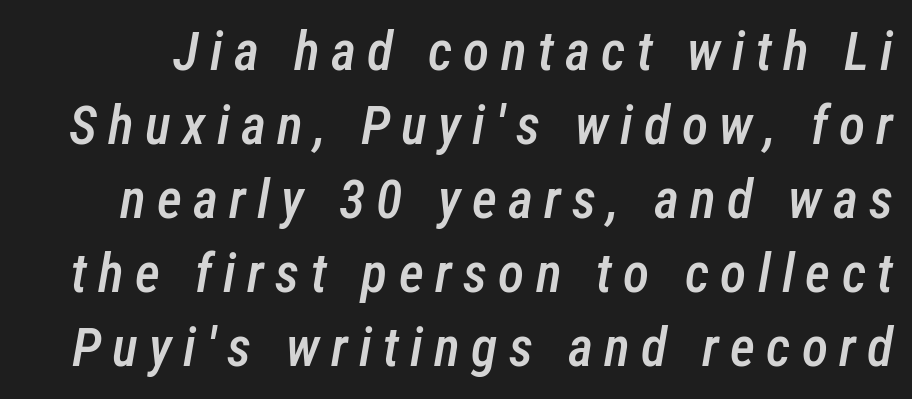
Here the designer chose a conventional face with non-uniform glyph widths. The font's italic variant was chosen for this text. As a designer I'd log this as weight 600, semibold. Unmarked baselines from the first word to the last.
